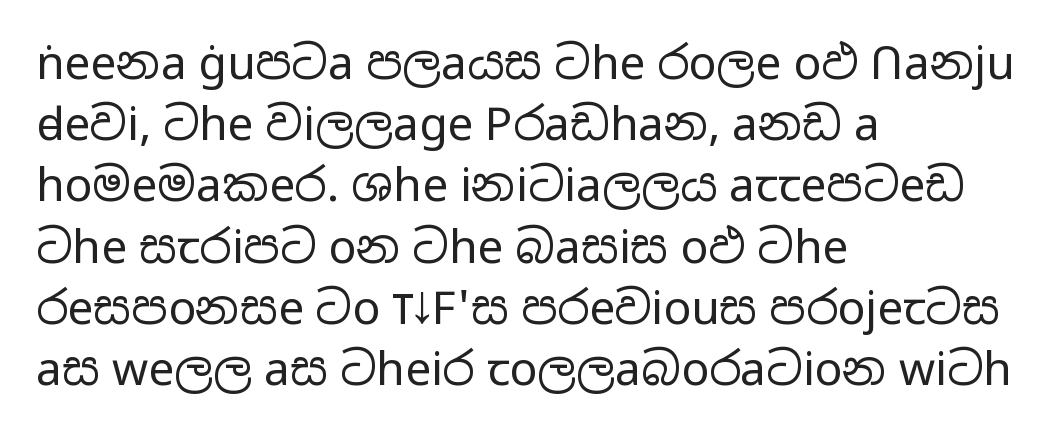
The image shows 46 px regular-weight, wide sans-serif type, upright; set left-aligned, normal line spacing (1.33x), normal letter spacing, not underlined; low stroke contrast and a medium x-height.
